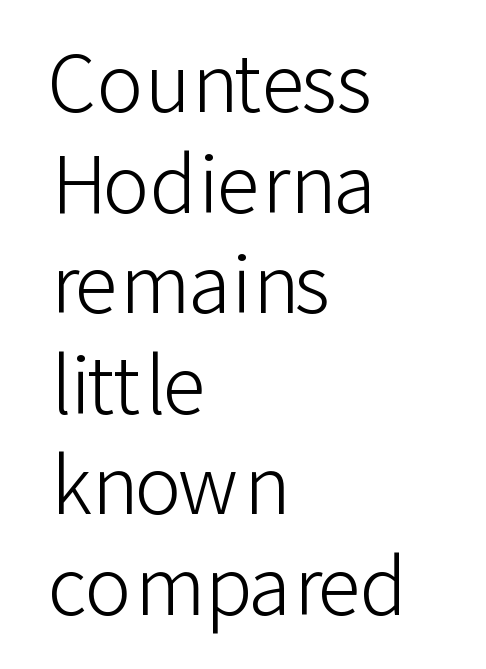
Here the designer chose a conventional face with non-uniform glyph widths. Letterform terminals end flat and unadorned throughout the passage. Is the letter spacing exaggerated? No — it looks like the ordinary default. Designer's note — italics off, roman on. Leading: standard.
